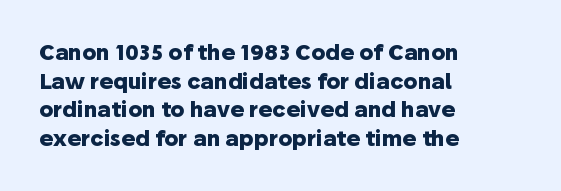
The image shows 21 px bold type, upright; set left-aligned, normal line spacing (1.36x), normal letter spacing, not underlined.
